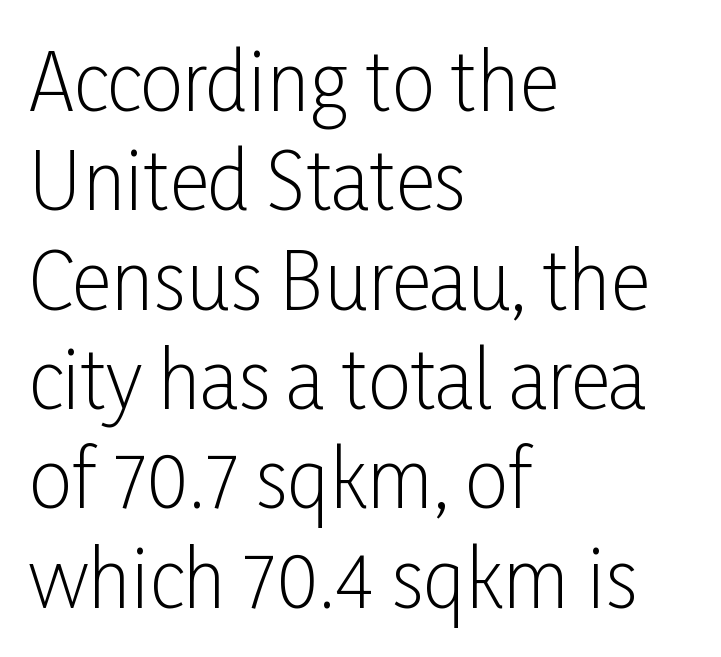
{"serif": "no", "italic": "no", "bold": "no", "weight": "light", "width": "condensed", "stroke_contrast": "low", "x_height": "medium", "monospaced": "no", "underline": "no", "align": "left", "line_spacing": "normal", "line_spacing_ratio": 1.29, "letter_spacing": "normal", "letter_spacing_em": 0.0, "glyph_px": 77}
